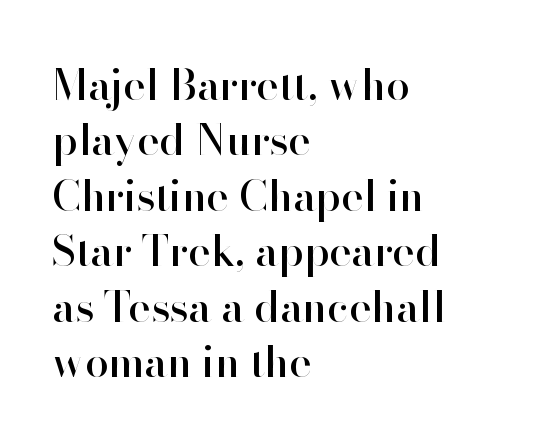
Q: Is the text italic (slanted)? A: No, it is upright.
Q: Is the typeface a serif or a sans-serif typeface? A: Sans-serif.
Q: Is the text underlined? A: No.
Q: How is the paragraph aligned? A: Left-aligned.
Q: Is the spacing between letters normal or unusually wide? A: Normal.
Q: Is the spacing between lines tight, normal or loose? A: Normal.
Q: Width (condensed, normal, or wide)? A: Normal.
Q: Stroke contrast? A: High.
Q: x-height? A: Small.
Q: Monospaced? A: No.
